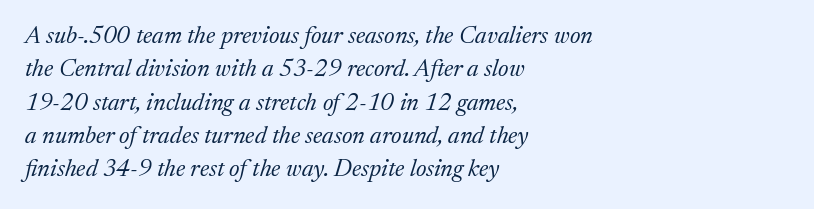
{"italic": "yes", "lean": "right", "slant_degrees": 17, "bold": "no", "underline": "no", "align": "left", "line_spacing": "normal", "line_spacing_ratio": 1.39, "letter_spacing": "normal", "letter_spacing_em": 0.0, "glyph_px": 24}
